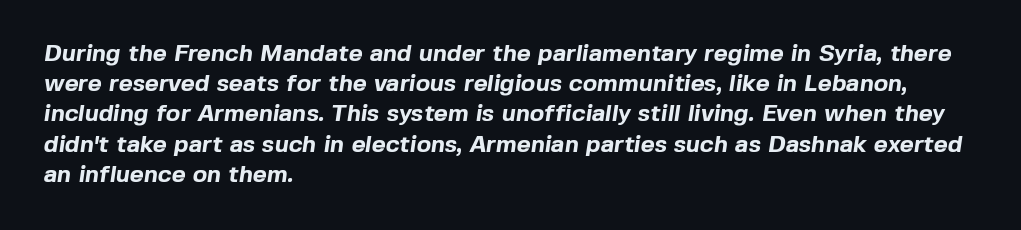
The image shows 24 px bold type; set left-aligned, normal line spacing (1.26x), normal letter spacing, not underlined.
